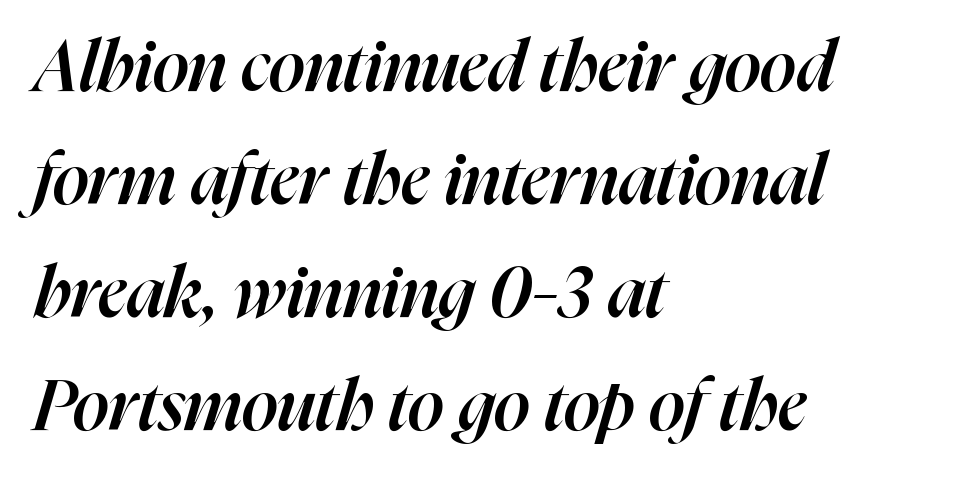
Q: Is the text bold? A: Semi-bold.
Q: Is the text italic (slanted)? A: Yes, it leans right by about 16 degrees.
Q: Is the text underlined? A: No.
Q: How is the paragraph aligned? A: Left-aligned.
Q: Is the spacing between letters normal or unusually wide? A: Normal.
Q: Is the spacing between lines tight, normal or loose? A: Normal.
Q: Width (condensed, normal, or wide)? A: Normal.
Q: Stroke contrast? A: High.
Q: x-height? A: Medium.
Q: Monospaced? A: No.
